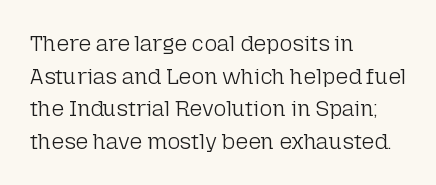
Rows of type keep a routine distance in the vertical direction. The space beneath each line is pristine and unruled. Which margin do the lines hug? The left one — the right edge is uneven. The letterforms sit shoulder to shoulder at normal distance.
